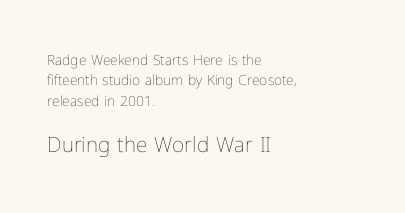
Q: Is the text bold? A: No.
Q: Is the text italic (slanted)? A: No, it is upright.
Q: Is the text underlined? A: No.
Q: How is the paragraph aligned? A: Left-aligned.
Q: Is the spacing between letters normal or unusually wide? A: Normal.
Q: Is the spacing between lines tight, normal or loose? A: Normal.
Q: Which block of text is set in a larger size, the first (top) or the second (bottom)? A: The second (bottom) one.
